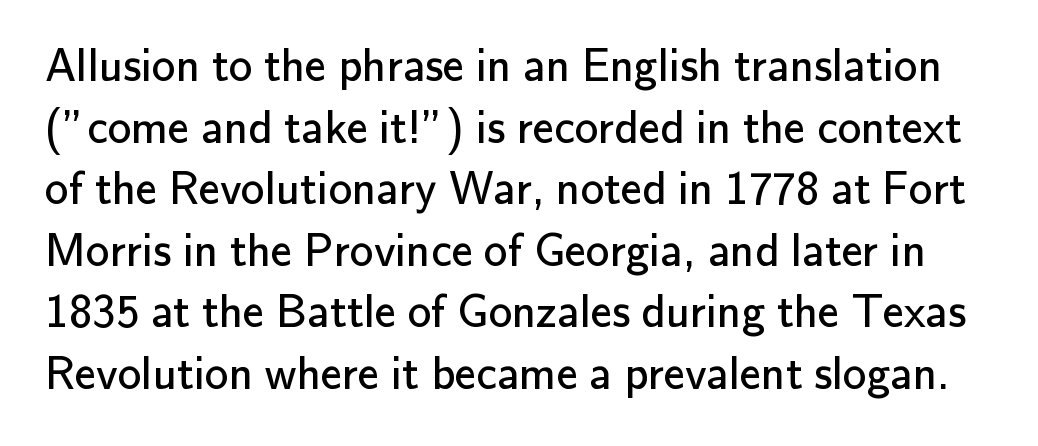
Q: Is the text bold? A: No.
Q: Is the text italic (slanted)? A: No, it is upright.
Q: Is the typeface a serif or a sans-serif typeface? A: Sans-serif.
Q: Is the text underlined? A: No.
Q: Is the spacing between letters normal or unusually wide? A: Normal.
Q: Is the spacing between lines tight, normal or loose? A: Normal.
Q: Width (condensed, normal, or wide)? A: Normal.
Q: Stroke contrast? A: Low.
Q: x-height? A: Small.
Q: Monospaced? A: No.
